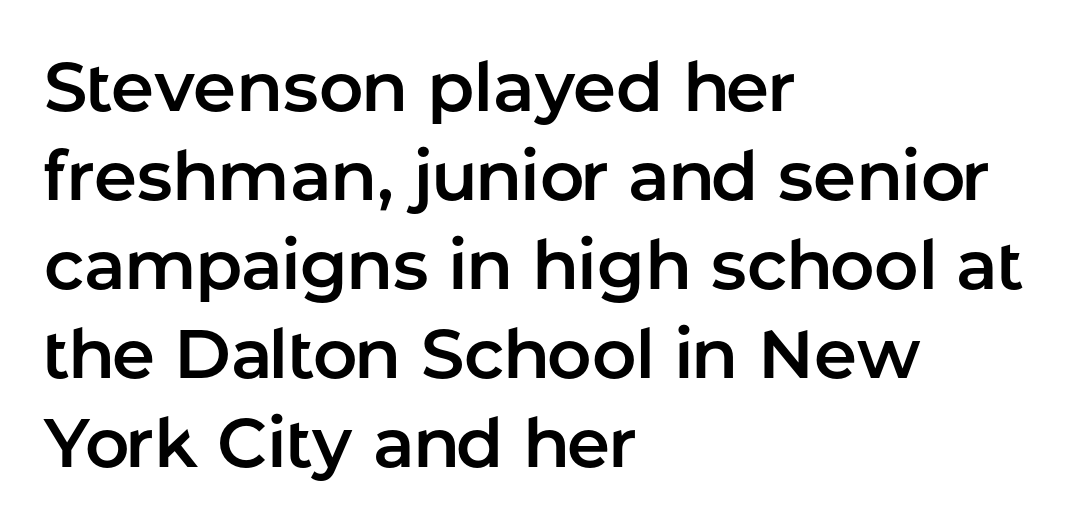
No word sits above an underline. Glyph-to-glyph distance matches everyday printed text. Proportional: the letters do not fall into vertical columns. A roman cut, with each character standing at attention.
